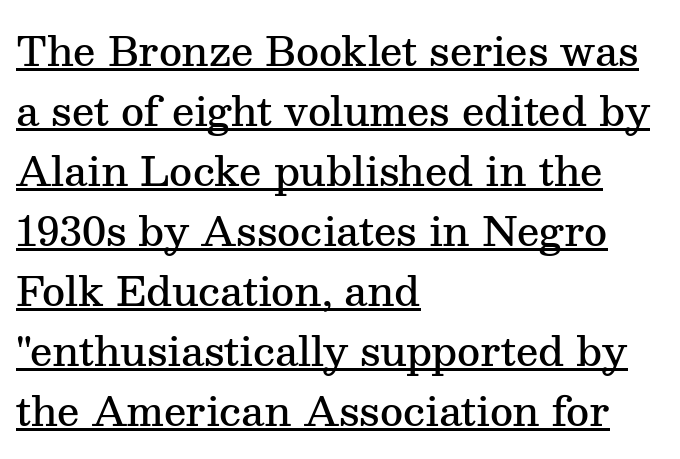
These lines keep a tight, regular rhythm from letter to letter. Horizontal bands of white between lines are of average thickness. The glyphs have the mass of a demibold cut, below bold. Does a line run under the words? Yes, clearly. The letters stand upright; this is a roman face.
